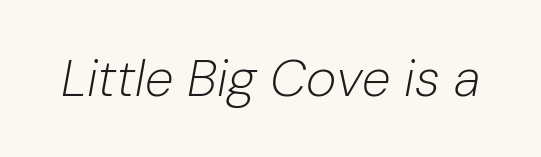
Q: Is the text bold? A: No.
Q: Is the text italic (slanted)? A: Yes, it leans right by about 10 degrees.
Q: Is the text underlined? A: No.
Q: Is the spacing between letters normal or unusually wide? A: Normal.
Q: Width (condensed, normal, or wide)? A: Normal.
Q: Stroke contrast? A: Low.
Q: x-height? A: Medium.
Q: Monospaced? A: No.
